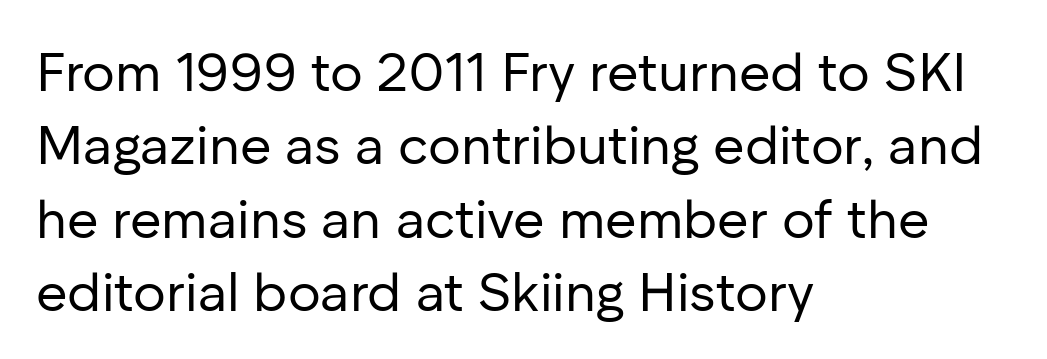
Q: Is the text bold? A: No.
Q: Is the text italic (slanted)? A: No, it is upright.
Q: Is the typeface a serif or a sans-serif typeface? A: Sans-serif.
Q: Is the text underlined? A: No.
Q: How is the paragraph aligned? A: Left-aligned.
Q: Is the spacing between letters normal or unusually wide? A: Normal.
Q: Is the spacing between lines tight, normal or loose? A: Normal.
Q: Width (condensed, normal, or wide)? A: Normal.
Q: Stroke contrast? A: Low.
Q: x-height? A: Medium.
Q: Monospaced? A: No.
